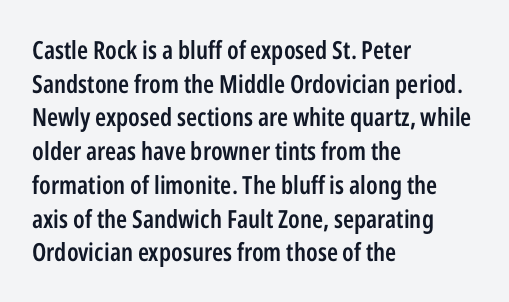
Q: Is the text bold? A: Semi-bold.
Q: Is the text italic (slanted)? A: No, it is upright.
Q: Is the text underlined? A: No.
Q: How is the paragraph aligned? A: Left-aligned.
Q: Is the spacing between letters normal or unusually wide? A: Normal.
Q: Is the spacing between lines tight, normal or loose? A: Normal.
